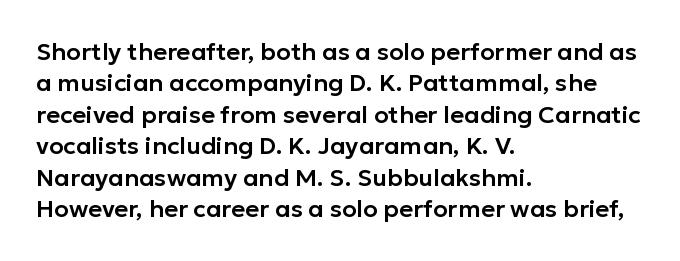
{"italic": "no", "underline": "no", "align": "left", "line_spacing": "normal", "line_spacing_ratio": 1.31, "letter_spacing": "normal", "letter_spacing_em": 0.0, "glyph_px": 24}
